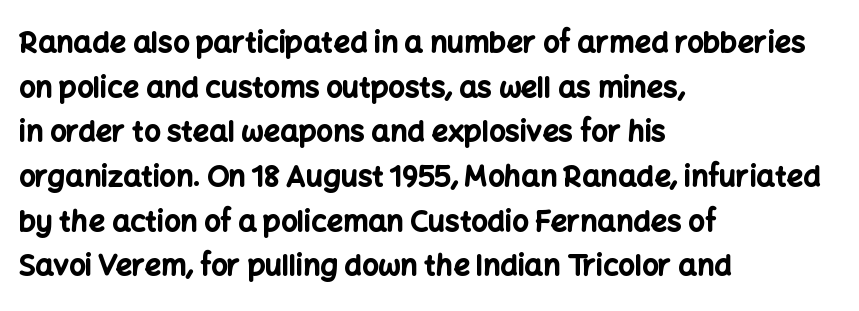
Q: Is the text bold? A: Yes.
Q: Is the text italic (slanted)? A: No, it is upright.
Q: Is the typeface a serif or a sans-serif typeface? A: Sans-serif.
Q: Is the text underlined? A: No.
Q: How is the paragraph aligned? A: Left-aligned.
Q: Is the spacing between letters normal or unusually wide? A: Normal.
Q: Is the spacing between lines tight, normal or loose? A: Normal.
Q: Width (condensed, normal, or wide)? A: Normal.
Q: Stroke contrast? A: Low.
Q: x-height? A: Medium.
Q: Monospaced? A: No.
